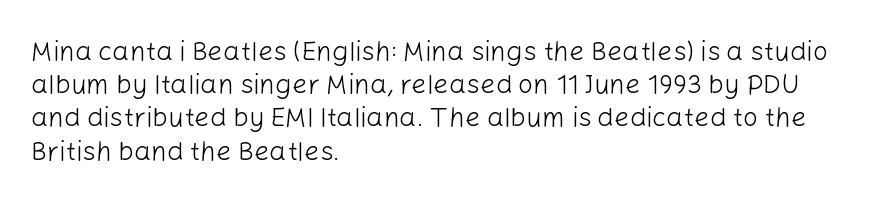
{"italic": "no", "bold": "no", "underline": "no", "align": "left", "line_spacing_ratio": 1.23, "letter_spacing": "normal", "letter_spacing_em": 0.0, "glyph_px": 27}
